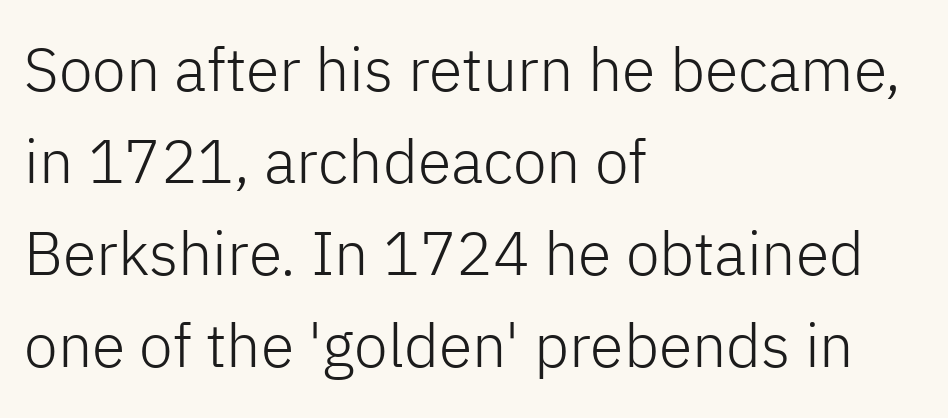
The rows are spaced the way most documents space them. The type sits square on the baseline with zero lean. Honestly, the letter spacing is just normal — you wouldn't notice it. The paragraph has a hard left edge and a soft right edge.
